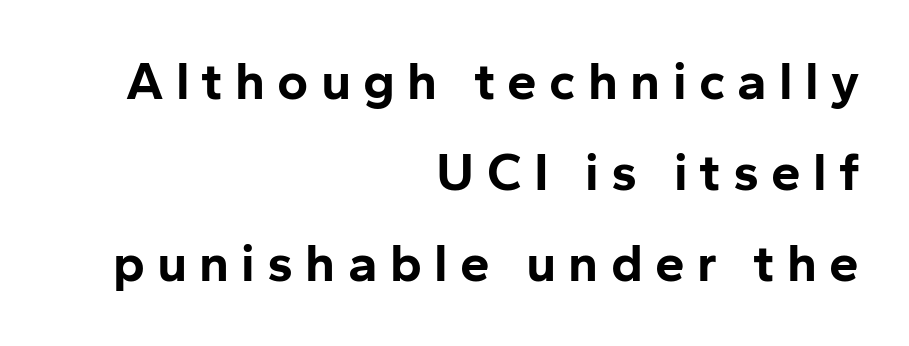
The image shows 53 px bold sans-serif type, upright; set right-aligned, line spacing 1.72x, unusually wide letter spacing (+0.23 em), not underlined; low stroke contrast and a medium x-height.
